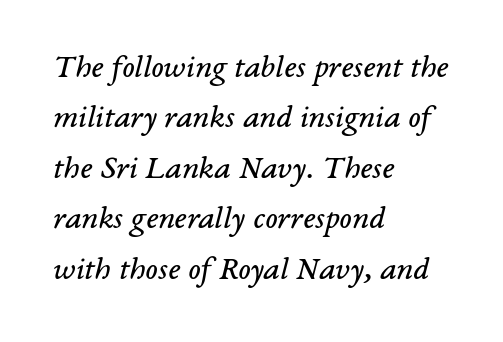
Inter-character spacing is left at the font's built-in metrics. The compositor pushed each line to the left boundary. Do the characters align in a grid? No, the font is proportional. The rows are spaced the way most documents space them. I'd call this a serif setting — the letters wear small feet. There's an unmistakable incline to the writing here.
